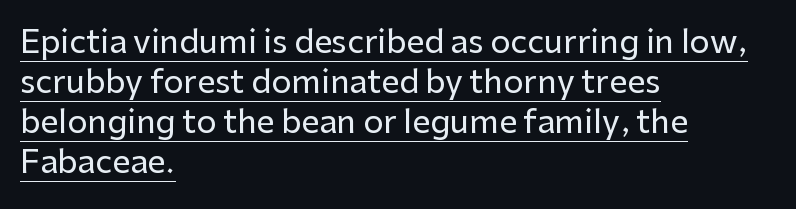
{"serif": "no", "italic": "no", "width": "normal", "stroke_contrast": "low", "x_height": "medium", "monospaced": "no", "underline": "yes", "align": "left", "line_spacing": "normal", "line_spacing_ratio": 1.25, "letter_spacing": "normal", "letter_spacing_em": 0.0, "glyph_px": 32}
